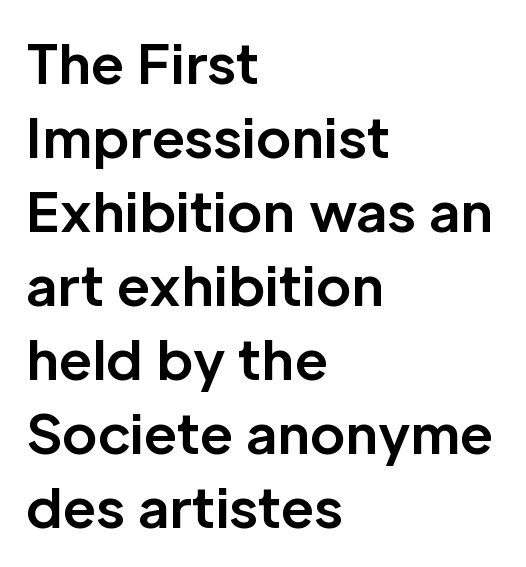
{"serif": "no", "italic": "no", "bold": "yes", "weight": "bold", "width": "normal", "stroke_contrast": "low", "x_height": "medium", "monospaced": "no", "underline": "no", "align": "left", "line_spacing": "normal", "line_spacing_ratio": 1.37, "letter_spacing": "normal", "letter_spacing_em": 0.0, "glyph_px": 54}
